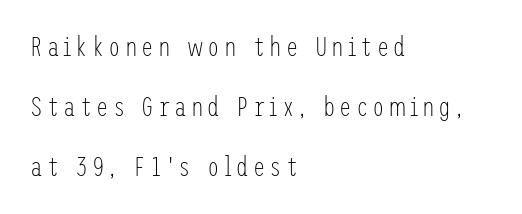
Q: Is the text bold? A: No.
Q: Is the text italic (slanted)? A: No, it is upright.
Q: Is the typeface a serif or a sans-serif typeface? A: Sans-serif.
Q: Is the text underlined? A: No.
Q: How is the paragraph aligned? A: Left-aligned.
Q: Is the spacing between lines tight, normal or loose? A: Loose.
Q: Width (condensed, normal, or wide)? A: Condensed.
Q: Stroke contrast? A: Low.
Q: x-height? A: Medium.
